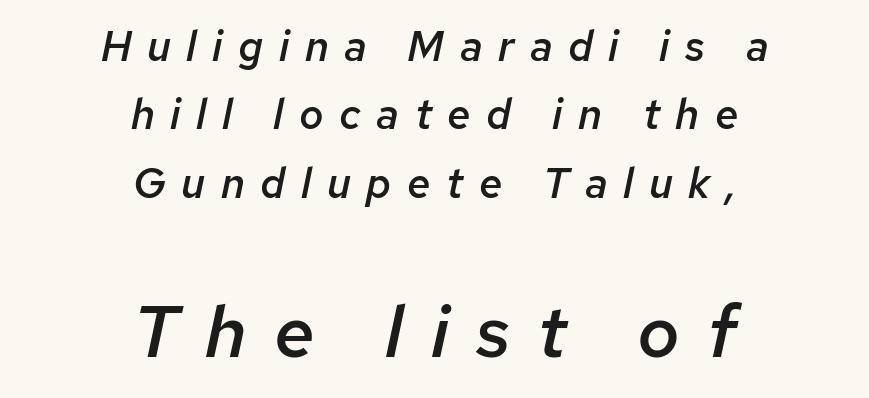
Honestly, there is no underline to notice here at all. Size contrast runs from small at the top to large at the bottom. Its strokes are somewhat broadened, the hallmark of semibold type. Observe the wide spacing: letters keep a clear distance from each other. Every character sits at an angle, as italics do.
